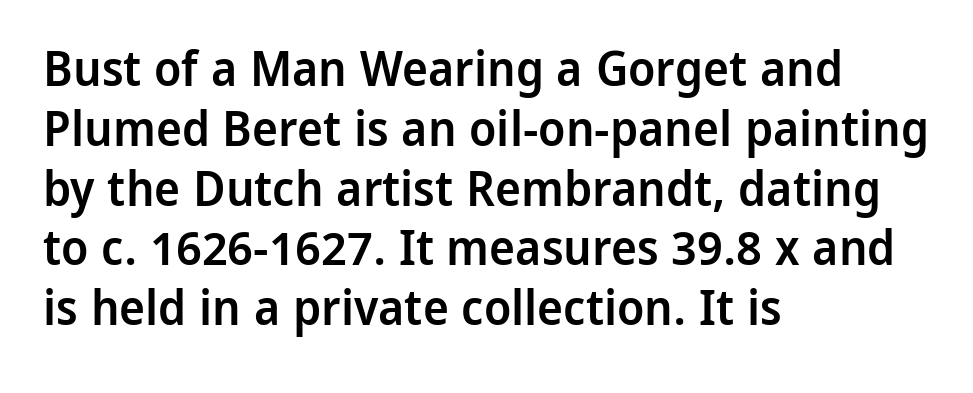
Semibold letterforms, between regular and bold. This sample uses an upright cut, with every glyph sitting square on the baseline. The compositor pushed each line to the left boundary. No feet cap the strokes, marking this as sans-serif type. Type without underlining.
